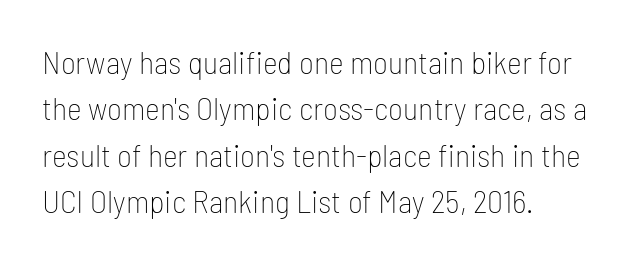
The image shows 32 px thin, condensed sans-serif type, upright; set left-aligned, normal line spacing (1.45x), normal letter spacing, not underlined; low stroke contrast and a medium x-height.
